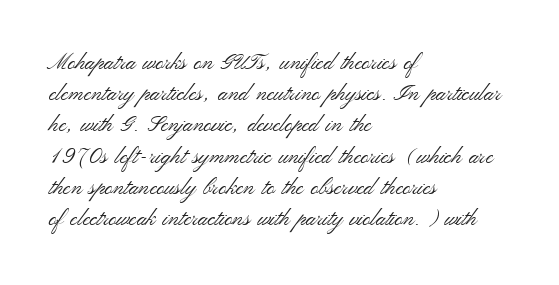
The image shows 22 px text type; set left-aligned, normal line spacing (1.42x), normal letter spacing, not underlined.
